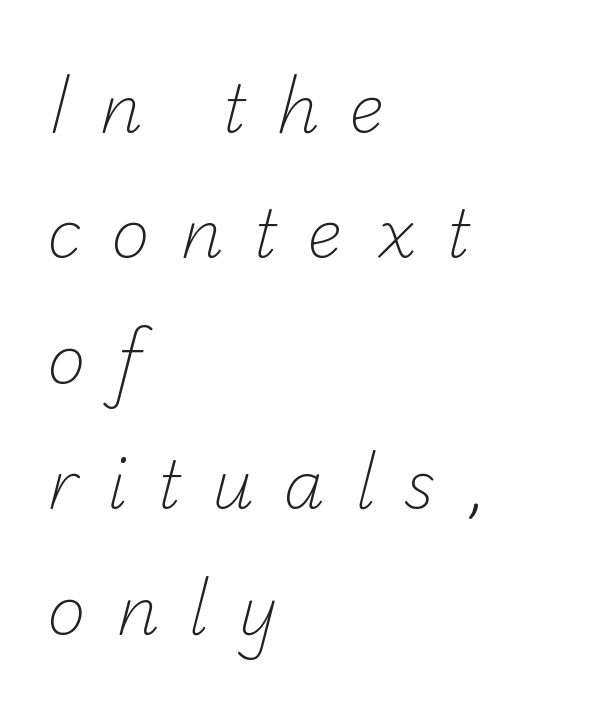
Successive baselines arrive slowly, with a big drop between each. Letters rest on an invisible, unmarked baseline. Nothing sits at the stroke ends, so this counts as sans-serif. The strokes are not fattened; the text isn't bold. Does extra space separate the letters? Yes, quite a lot of it. You could not count columns in this text — the font is proportionally spaced.
